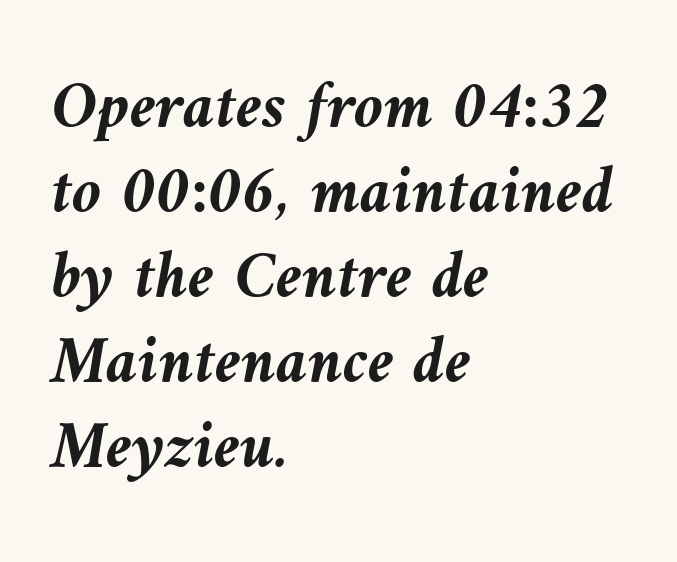
Q: Is the text bold? A: Yes.
Q: Is the text italic (slanted)? A: Yes, it leans left by about 9 degrees.
Q: Is the text underlined? A: No.
Q: How is the paragraph aligned? A: Left-aligned.
Q: Is the spacing between letters normal or unusually wide? A: Normal.
Q: Is the spacing between lines tight, normal or loose? A: Normal.
Q: Width (condensed, normal, or wide)? A: Normal.
Q: Stroke contrast? A: Medium.
Q: x-height? A: Medium.
Q: Monospaced? A: No.
